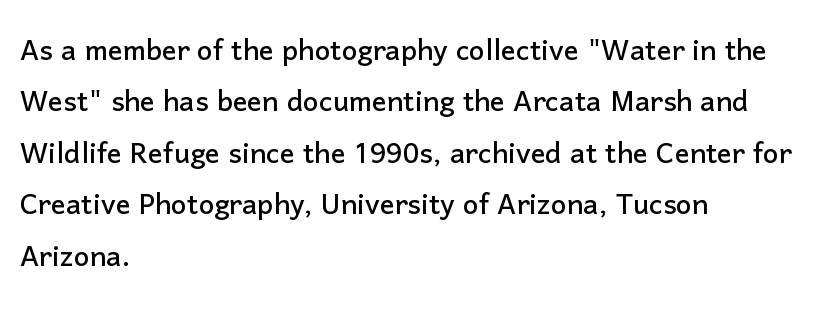
Honestly, the letter spacing is just normal — you wouldn't notice it. The specimen reads as upright at a glance. Beneath every word, the page is bare. Horizontally, the lines are justified to the leading edge only. The designer went with a sans here, leaving each stem footless. The passage shown is typed in a proportional face where columns would drift.
